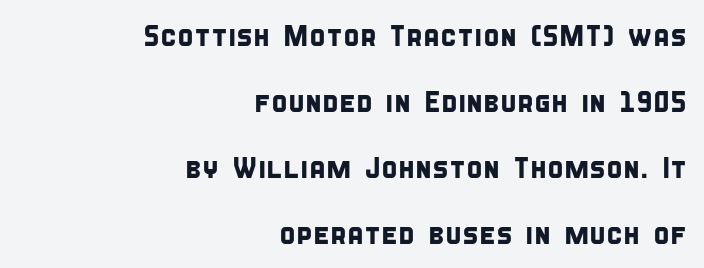
Has an underline been added? It has not. Vertically, the passage feels expansive, rows floating well apart. These lines are composed in type without serifs. The passage shown has conventional tracking throughout. The face used here is proportionally spaced, like ordinary book or web type.
